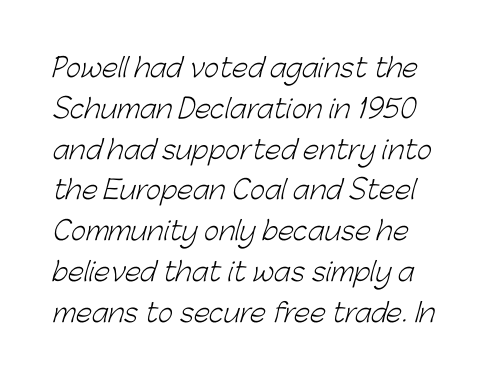
What stands out about the letter spacing? Nothing — it is the standard amount. The foot of each line stays bare and open. Normally led — the rows are evenly, conventionally spaced. Weight: regular or lighter.
